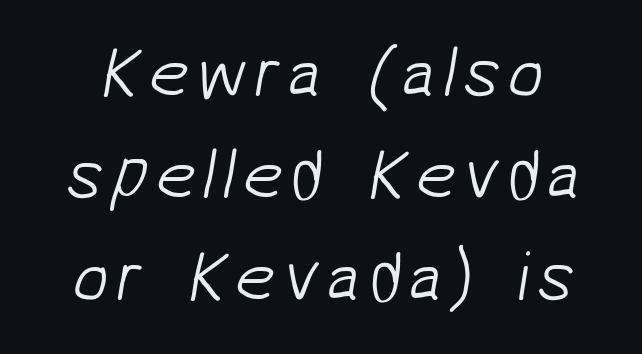
{"serif": "no", "bold": "no", "weight": "light", "width": "normal", "stroke_contrast": "low", "x_height": "medium", "monospaced": "no", "underline": "no", "line_spacing": "normal", "line_spacing_ratio": 1.42, "glyph_px": 72}
